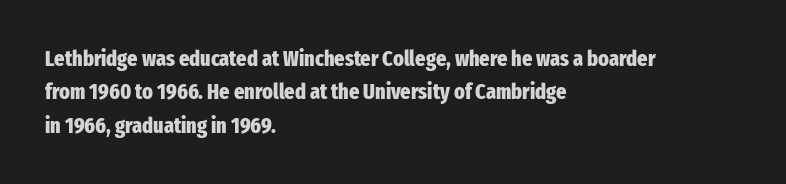
The strip under each line holds only bare page. Between one letter and the next there's only the usual sliver of space. Is there any slant? The stems are plumb. Plenty of ink on the page — the face is bold. Leading matches the norm, producing a regular column.
